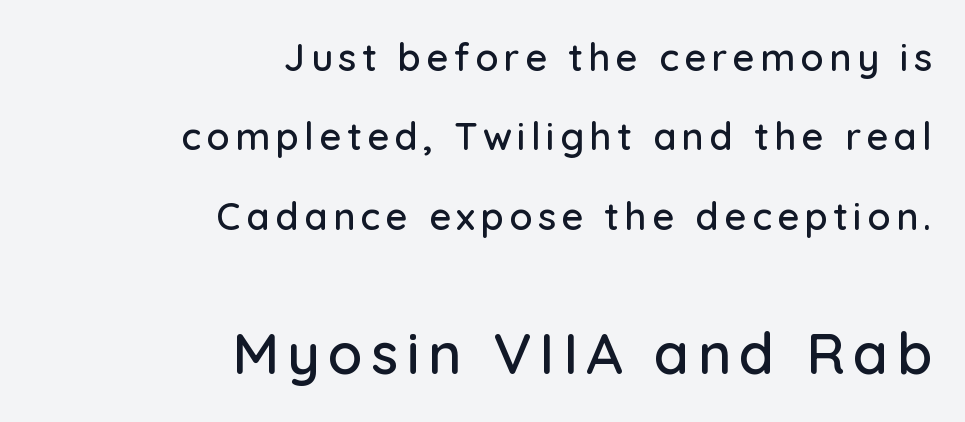
{"serif": "no", "italic": "no", "width": "normal", "stroke_contrast": "low", "x_height": "medium", "monospaced": "no", "underline": "no", "align": "right", "line_spacing": "loose", "line_spacing_ratio": 2.09, "larger_block": "second", "size_ratio": 1.5, "glyph_px": 57}
